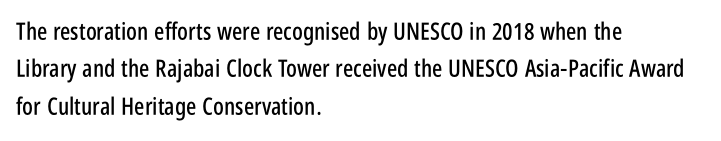
Quick note: interline space is typical. Ordinary non-slanted type is in use. The glyphs are unaccompanied by any horizontal stroke below them. The setting favours the left margin, as ordinary paragraphs usually do.
